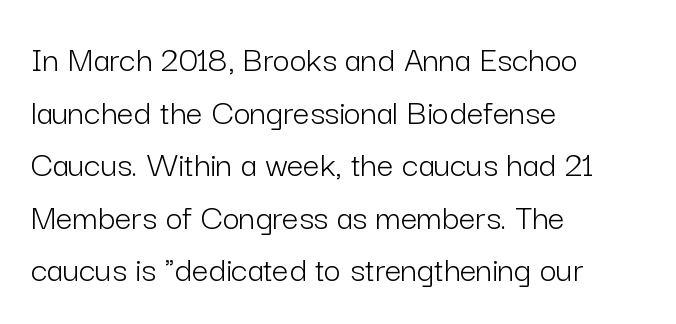
Q: Is the text bold? A: No.
Q: Is the text italic (slanted)? A: No, it is upright.
Q: Is the typeface a serif or a sans-serif typeface? A: Sans-serif.
Q: Is the text underlined? A: No.
Q: How is the paragraph aligned? A: Left-aligned.
Q: Is the spacing between letters normal or unusually wide? A: Normal.
Q: Is the spacing between lines tight, normal or loose? A: Normal.
Q: Width (condensed, normal, or wide)? A: Normal.
Q: Stroke contrast? A: Low.
Q: x-height? A: Medium.
Q: Monospaced? A: No.
